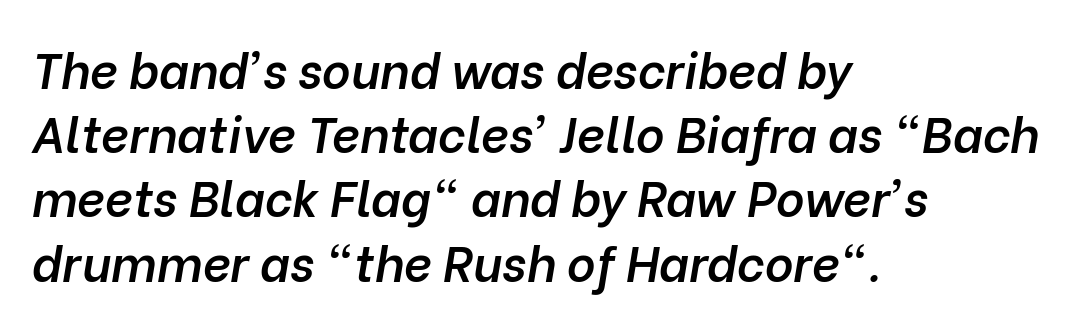
Q: Is the text bold? A: Semi-bold.
Q: Is the text italic (slanted)? A: Yes, it leans right by about 10 degrees.
Q: Is the text underlined? A: No.
Q: How is the paragraph aligned? A: Left-aligned.
Q: Is the spacing between letters normal or unusually wide? A: Normal.
Q: Is the spacing between lines tight, normal or loose? A: Normal.
Q: Width (condensed, normal, or wide)? A: Normal.
Q: Stroke contrast? A: Low.
Q: x-height? A: Medium.
Q: Monospaced? A: No.
